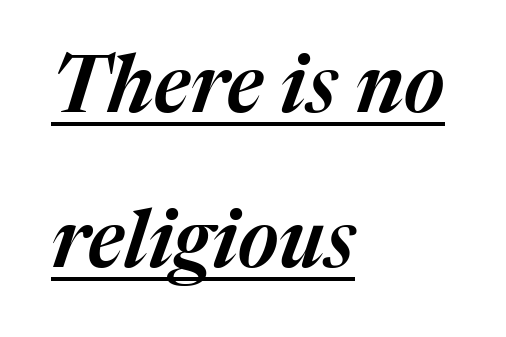
{"italic": "yes", "lean": "right", "slant_degrees": 17, "width": "normal", "stroke_contrast": "medium", "x_height": "medium", "monospaced": "no", "underline": "yes", "align": "left", "line_spacing": "loose", "line_spacing_ratio": 1.96, "letter_spacing": "normal", "letter_spacing_em": 0.0, "glyph_px": 79}
